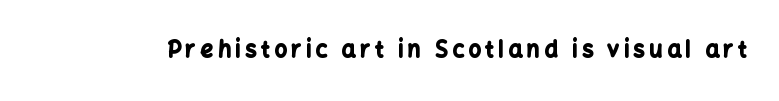
{"italic": "no", "bold": "yes", "underline": "no", "letter_spacing": "wide", "letter_spacing_em": 0.21, "glyph_px": 22}
